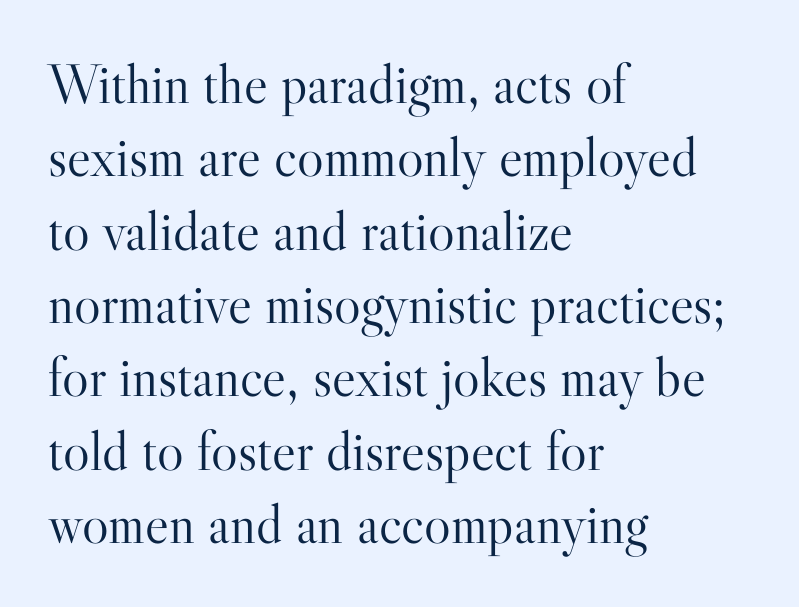
Q: Is the text bold? A: No.
Q: Is the text italic (slanted)? A: No, it is upright.
Q: Is the typeface a serif or a sans-serif typeface? A: Serif.
Q: Is the text underlined? A: No.
Q: How is the paragraph aligned? A: Left-aligned.
Q: Is the spacing between letters normal or unusually wide? A: Normal.
Q: Is the spacing between lines tight, normal or loose? A: Normal.
Q: Width (condensed, normal, or wide)? A: Normal.
Q: Stroke contrast? A: High.
Q: x-height? A: Small.
Q: Monospaced? A: No.
